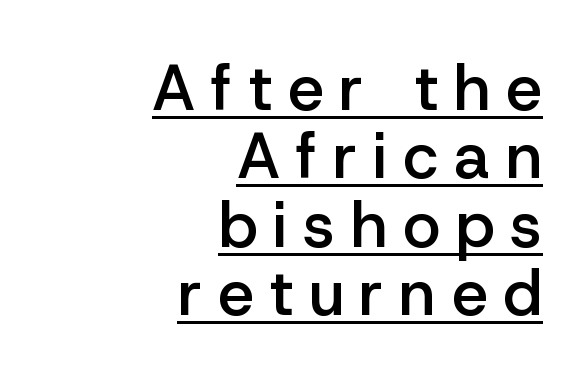
Each glyph is drawn with semibold strokes, heavier than normal yet not fully bold. Here the glyphs are tracked loosely, breaking word shapes into spaced letters. Every row of glyphs terminates at an identical x-position on the right. What kind of face is this? One without serifs — a sans.
